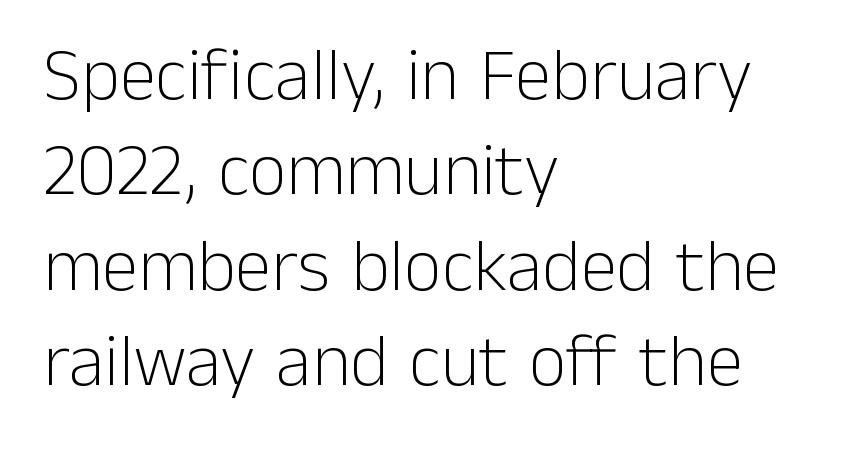
{"serif": "no", "italic": "no", "bold": "no", "weight": "light", "width": "normal", "stroke_contrast": "low", "x_height": "medium", "monospaced": "no", "underline": "no", "align": "left", "line_spacing": "normal", "line_spacing_ratio": 1.29, "letter_spacing": "normal", "letter_spacing_em": 0.0, "glyph_px": 74}
